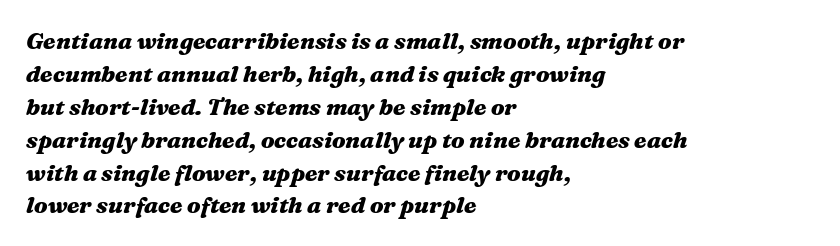
{"italic": "yes", "lean": "right", "slant_degrees": 16, "bold": "yes", "underline": "no", "align": "left", "line_spacing": "normal", "line_spacing_ratio": 1.43, "letter_spacing": "normal", "letter_spacing_em": 0.0, "glyph_px": 23}
